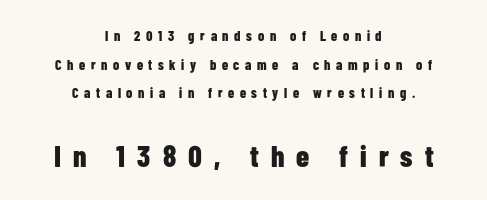
The image shows 30 px bold, condensed sans-serif type, upright; set centered, loose line spacing (2.04x), unusually wide letter spacing (+0.4 em), not underlined; the second (bottom) block is 2.14x larger; low stroke contrast and a medium x-height.
